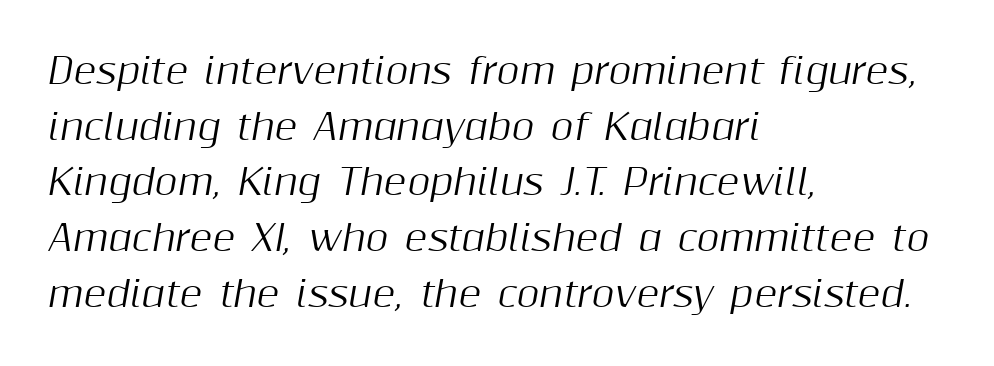
Q: Is the text italic (slanted)? A: Yes, it leans right by about 10 degrees.
Q: Is the text underlined? A: No.
Q: How is the paragraph aligned? A: Left-aligned.
Q: Is the spacing between letters normal or unusually wide? A: Normal.
Q: Is the spacing between lines tight, normal or loose? A: Normal.
Q: Width (condensed, normal, or wide)? A: Normal.
Q: Stroke contrast? A: Medium.
Q: x-height? A: Medium.
Q: Monospaced? A: No.
